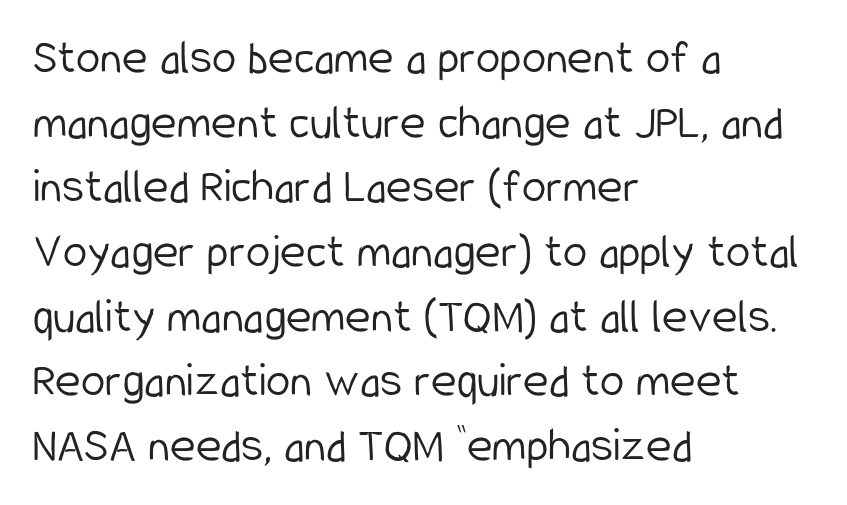
The compositor pushed each line to the left boundary. The specimen omits any rule beneath the text block's lines. The letters carry no serifs — their stems end cleanly without finishing strokes. The cut favours lightness, reaching ordinary text weight at its darkest. These lines are rendered in a variable-pitch font. These lines keep a tight, regular rhythm from letter to letter.
